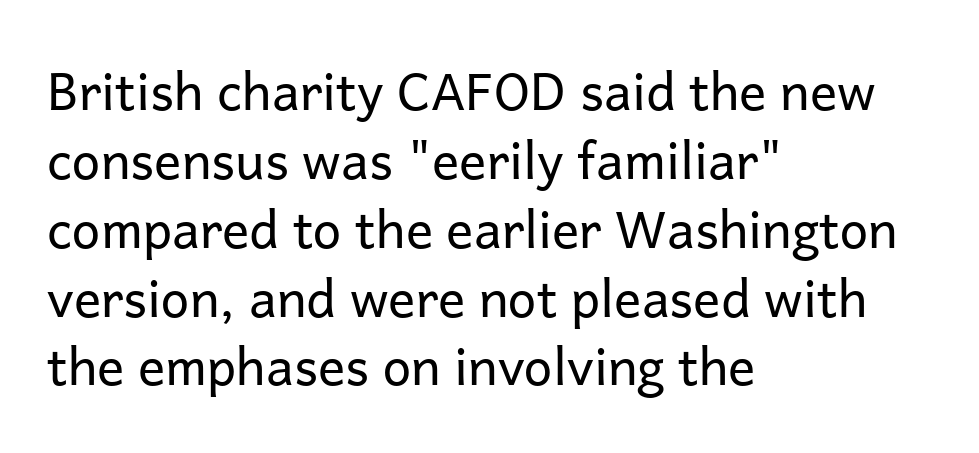
{"serif": "no", "italic": "no", "bold": "no", "weight": "regular", "width": "normal", "stroke_contrast": "low", "x_height": "medium", "monospaced": "no", "underline": "no", "align": "left", "line_spacing": "normal", "line_spacing_ratio": 1.35, "letter_spacing": "normal", "letter_spacing_em": 0.0, "glyph_px": 51}
